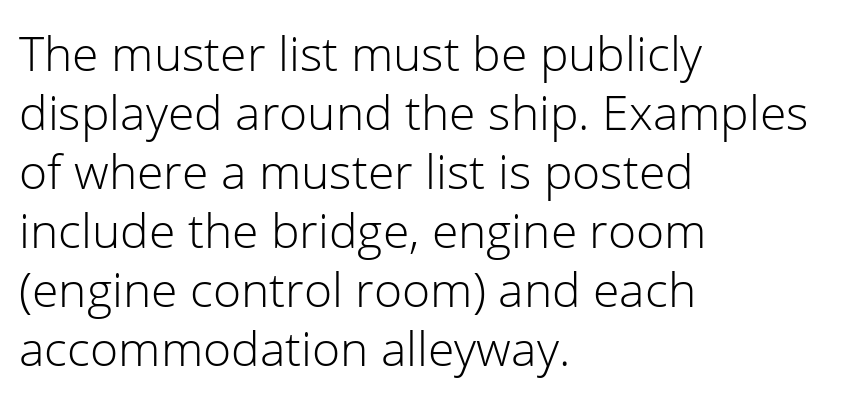
Q: Is the text bold? A: No.
Q: Is the text italic (slanted)? A: No, it is upright.
Q: Is the typeface a serif or a sans-serif typeface? A: Sans-serif.
Q: Is the text underlined? A: No.
Q: How is the paragraph aligned? A: Left-aligned.
Q: Is the spacing between letters normal or unusually wide? A: Normal.
Q: Width (condensed, normal, or wide)? A: Normal.
Q: Stroke contrast? A: Low.
Q: x-height? A: Medium.
Q: Monospaced? A: No.
